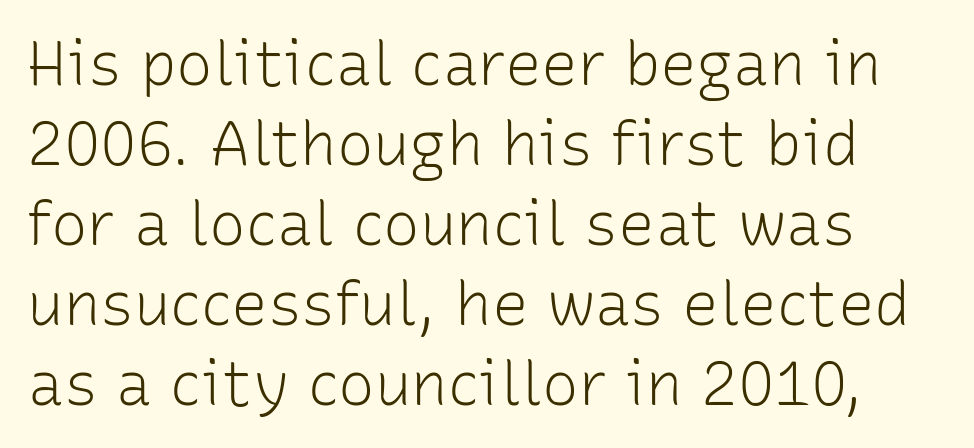
Character widths vary here, with narrow letters taking less room than wide ones. The font family rendered here belongs to the sans-serif group. Words float on clear page, feet unadorned. Does the leading feel generous? No, just average. The lettering stays uniformly vertical, giving the passage a roman look.
